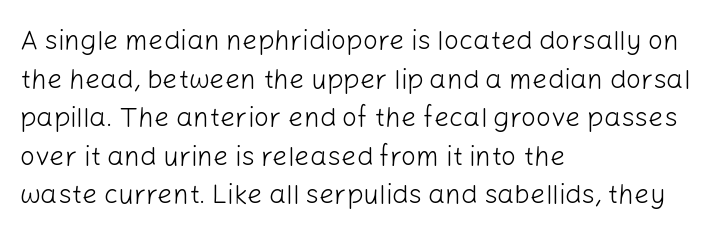
The image shows 27 px text type, upright; set left-aligned, normal line spacing (1.43x), normal letter spacing, not underlined.
